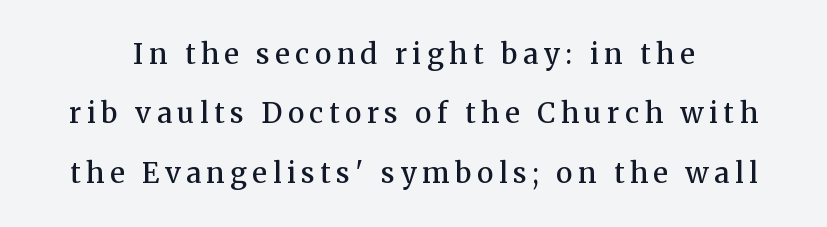
Q: Is the text bold? A: Semi-bold.
Q: Is the text italic (slanted)? A: No, it is upright.
Q: Is the typeface a serif or a sans-serif typeface? A: Serif.
Q: Is the text underlined? A: No.
Q: Is the spacing between letters normal or unusually wide? A: Unusually wide.
Q: Is the spacing between lines tight, normal or loose? A: Loose.
Q: Width (condensed, normal, or wide)? A: Normal.
Q: Stroke contrast? A: Medium.
Q: x-height? A: Medium.
Q: Monospaced? A: No.
